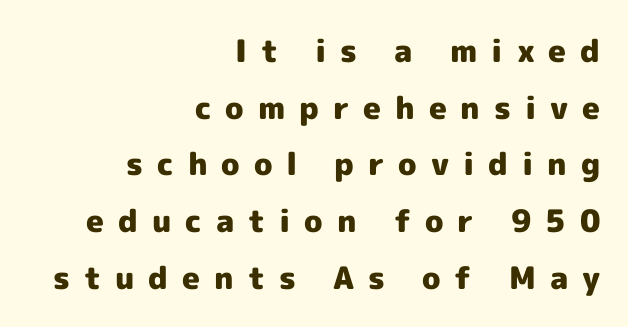
Q: Is the text bold? A: Yes.
Q: Is the text italic (slanted)? A: No, it is upright.
Q: Is the typeface a serif or a sans-serif typeface? A: Sans-serif.
Q: Is the text underlined? A: No.
Q: How is the paragraph aligned? A: Right-aligned.
Q: Is the spacing between letters normal or unusually wide? A: Unusually wide.
Q: Width (condensed, normal, or wide)? A: Normal.
Q: x-height? A: Medium.
Q: Monospaced? A: No.
